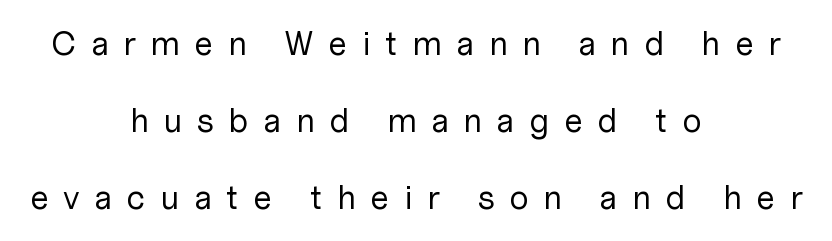
{"serif": "no", "italic": "no", "bold": "no", "weight": "regular", "width": "normal", "stroke_contrast": "low", "x_height": "medium", "monospaced": "no", "underline": "no", "align": "center", "line_spacing": "loose", "line_spacing_ratio": 2.27, "letter_spacing": "wide", "letter_spacing_em": 0.42, "glyph_px": 34}
